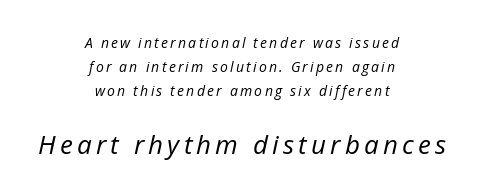
The image shows 26 px text type, italic (leaning right); set centered, line spacing 1.71x, not underlined; the second (bottom) block is 1.86x larger.
